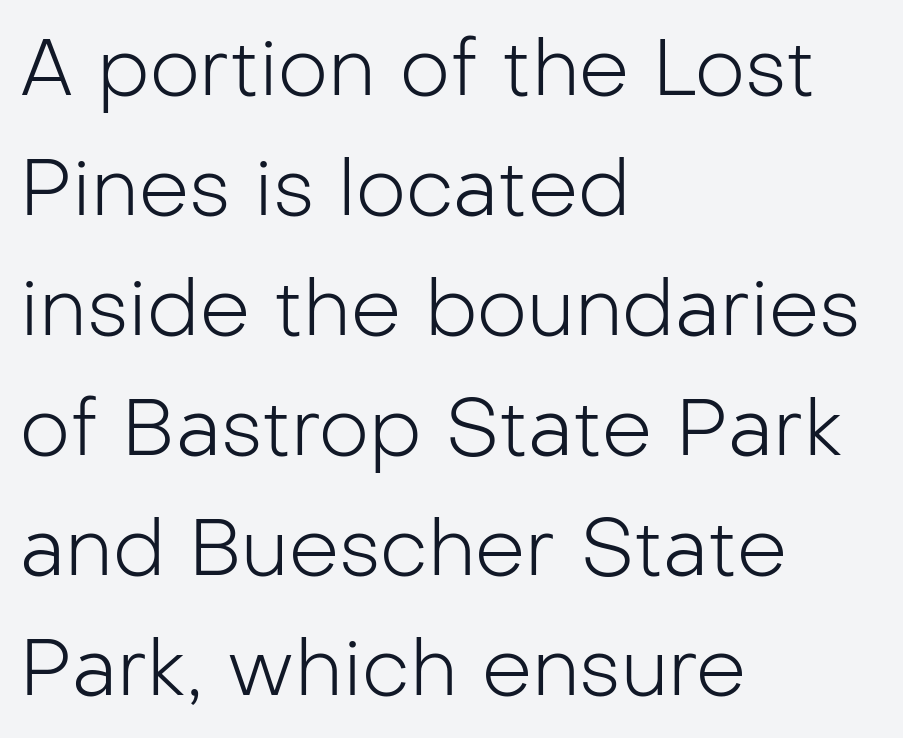
The image shows 79 px light sans-serif type, upright; set left-aligned, normal line spacing (1.52x), normal letter spacing, not underlined; low stroke contrast and a medium x-height.
